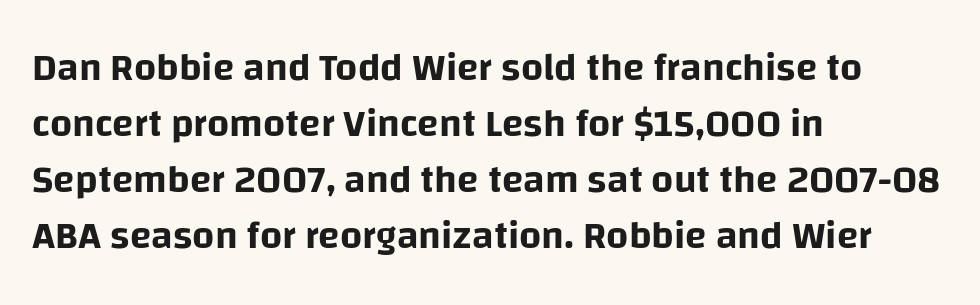
Q: Is the text italic (slanted)? A: No, it is upright.
Q: Is the typeface a serif or a sans-serif typeface? A: Sans-serif.
Q: Is the text underlined? A: No.
Q: How is the paragraph aligned? A: Left-aligned.
Q: Is the spacing between letters normal or unusually wide? A: Normal.
Q: Is the spacing between lines tight, normal or loose? A: Normal.
Q: Width (condensed, normal, or wide)? A: Normal.
Q: Stroke contrast? A: Low.
Q: x-height? A: Large.
Q: Monospaced? A: No.
